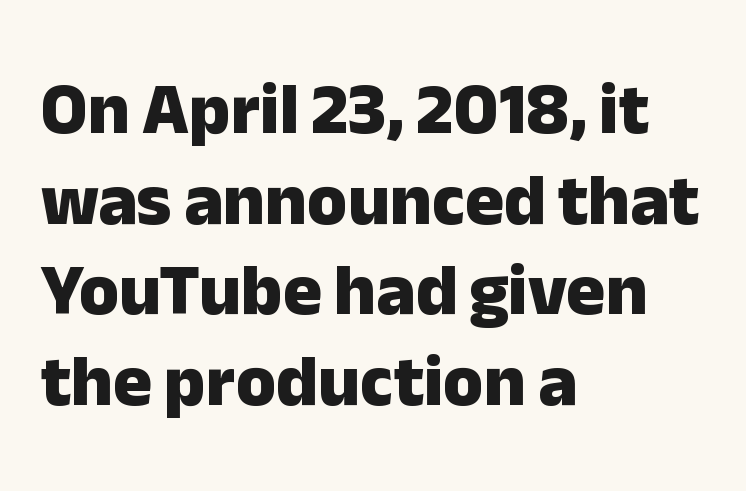
The image shows 73 px heavy sans-serif type, upright; set left-aligned, line spacing 1.24x, normal letter spacing, not underlined; low stroke contrast and a medium x-height.
